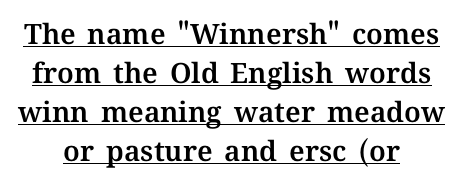
{"italic": "no", "width": "normal", "stroke_contrast": "medium", "x_height": "medium", "monospaced": "no", "underline": "yes", "align": "center", "line_spacing": "normal", "line_spacing_ratio": 1.39, "letter_spacing": "normal", "letter_spacing_em": 0.0, "glyph_px": 28}
